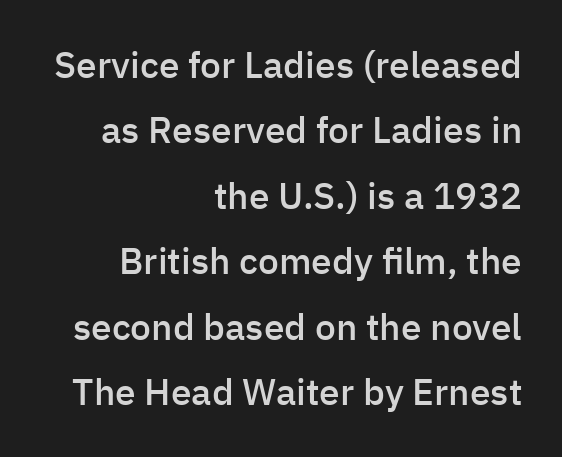
In terms of weight, the rendering is demibold, just under bold. Each letter keeps its own natural width here, so spacing adapts to shape. Posture: straight, roman, zero tilt. Right-aligned paragraph, ragged on the left. Decoration check: the copy has no underline.
